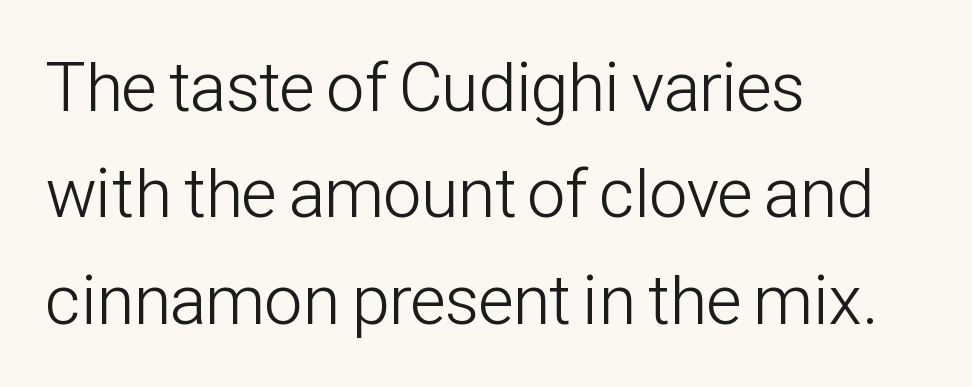
Q: Is the text bold? A: No.
Q: Is the text italic (slanted)? A: No, it is upright.
Q: Is the typeface a serif or a sans-serif typeface? A: Sans-serif.
Q: Is the text underlined? A: No.
Q: How is the paragraph aligned? A: Left-aligned.
Q: Is the spacing between letters normal or unusually wide? A: Normal.
Q: Is the spacing between lines tight, normal or loose? A: Normal.
Q: Width (condensed, normal, or wide)? A: Condensed.
Q: Stroke contrast? A: Low.
Q: x-height? A: Medium.
Q: Monospaced? A: No.
